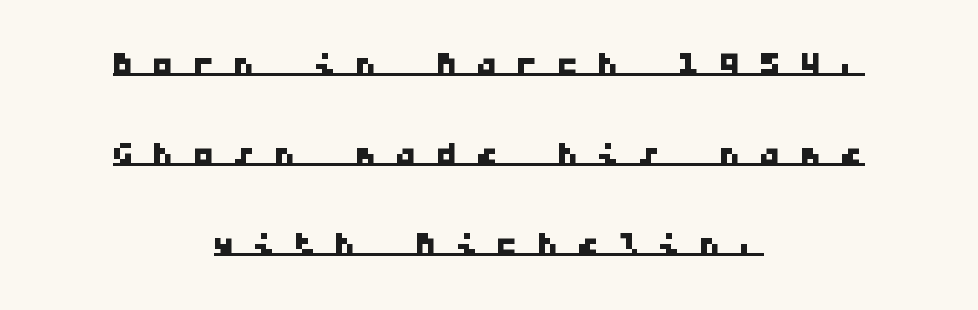
Q: Is the typeface a serif or a sans-serif typeface? A: Sans-serif.
Q: Is the text underlined? A: Yes.
Q: How is the paragraph aligned? A: Centered.
Q: Is the spacing between letters normal or unusually wide? A: Unusually wide.
Q: Is the spacing between lines tight, normal or loose? A: Loose.
Q: Width (condensed, normal, or wide)? A: Wide.
Q: Stroke contrast? A: Low.
Q: x-height? A: Medium.
Q: Monospaced? A: Yes.
